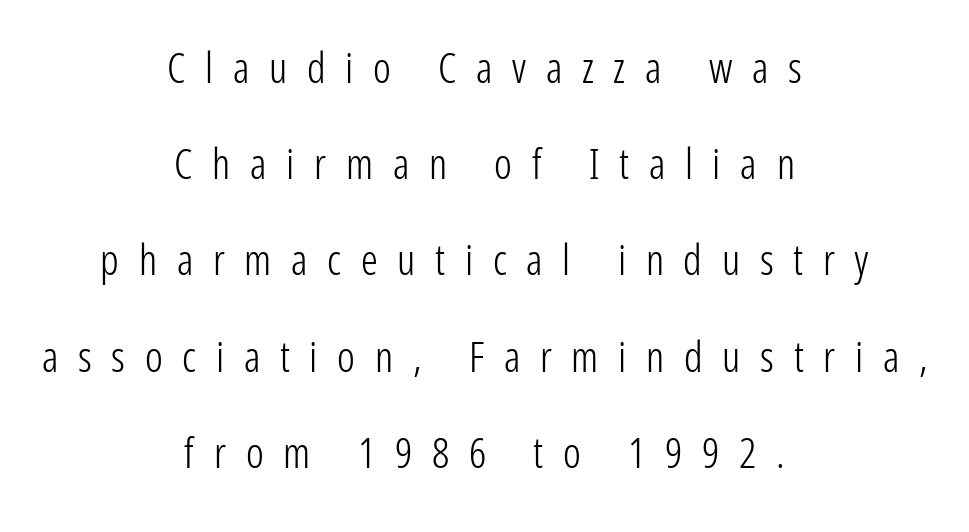
{"serif": "no", "italic": "no", "bold": "no", "weight": "light", "width": "condensed", "stroke_contrast": "low", "x_height": "medium", "monospaced": "no", "underline": "no", "align": "center", "line_spacing": "loose", "line_spacing_ratio": 2.29, "letter_spacing": "wide", "letter_spacing_em": 0.47, "glyph_px": 42}
